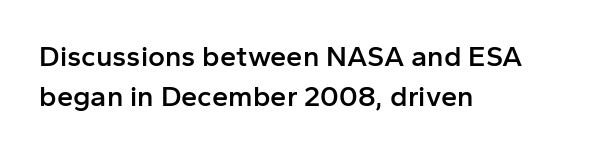
The image shows 29 px semibold sans-serif type, upright; set left-aligned, normal line spacing (1.37x), normal letter spacing, not underlined; low stroke contrast and a medium x-height.
